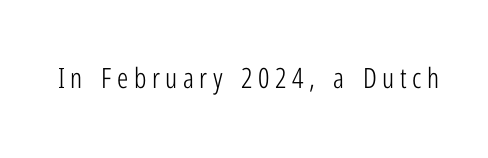
The image shows 28 px light, condensed sans-serif type, upright; set unusually wide letter spacing (+0.2 em), not underlined; low stroke contrast and a medium x-height.
